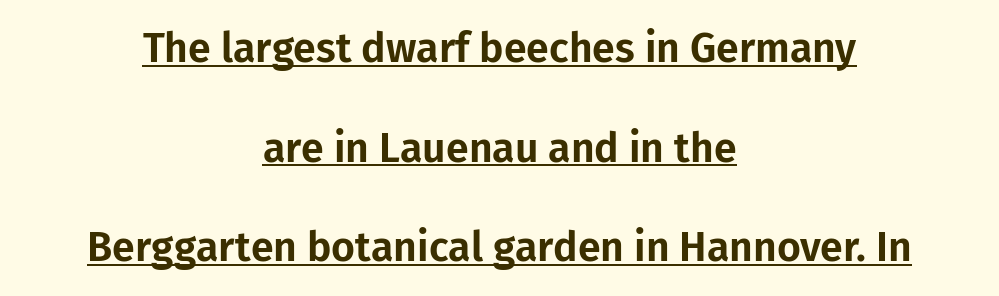
A sans-serif font was chosen for this passage. Posture: upright roman. Words appear dense and cohesive because spacing is normal. Leading: increased. Every row of glyphs is offset so its center matches the block's center. These lines are rendered in a variable-pitch font.
